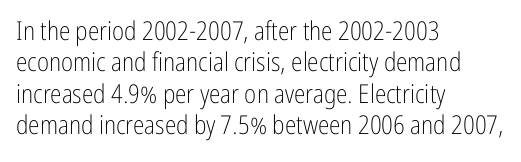
Q: Is the text bold? A: No.
Q: Is the text italic (slanted)? A: No, it is upright.
Q: Is the text underlined? A: No.
Q: How is the paragraph aligned? A: Left-aligned.
Q: Is the spacing between letters normal or unusually wide? A: Normal.
